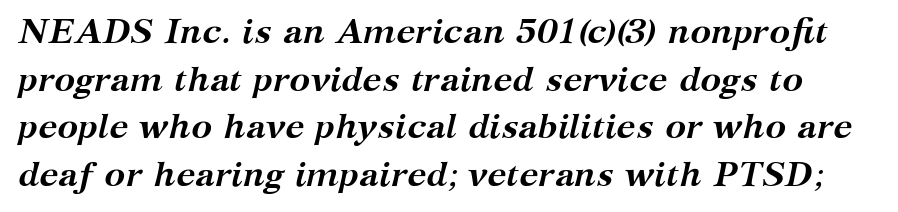
{"serif": "yes", "italic": "yes", "lean": "right", "slant_degrees": 12, "bold": "yes", "weight": "semibold", "width": "normal", "stroke_contrast": "medium", "x_height": "medium", "monospaced": "no", "underline": "no", "line_spacing": "normal", "line_spacing_ratio": 1.36, "letter_spacing": "normal", "letter_spacing_em": 0.0, "glyph_px": 35}
